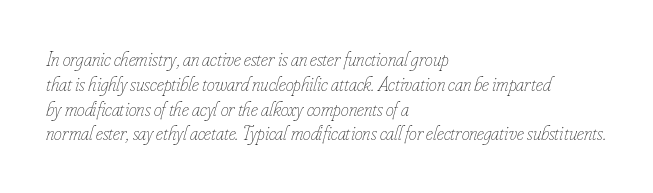
Notice how the stems are inclined rather than vertical — that's the hallmark of italics. The line texture is even and compact thanks to regular tracking. Any mark beneath the type? The region is blank. Is the type heavy? It reads as light-to-regular instead. The paragraph has a hard left edge and a soft right edge.
